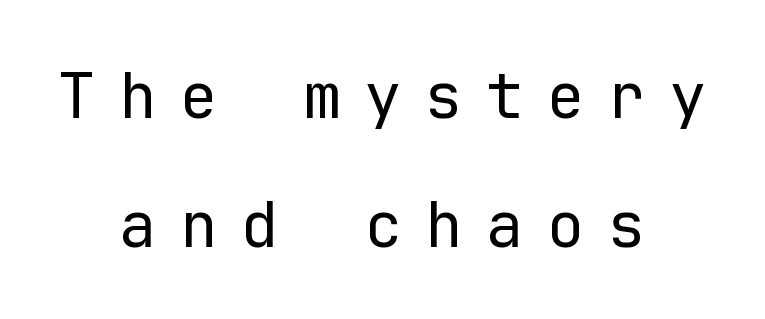
Q: Is the text bold? A: No.
Q: Is the text italic (slanted)? A: No, it is upright.
Q: Is the typeface a serif or a sans-serif typeface? A: Sans-serif.
Q: Is the text underlined? A: No.
Q: How is the paragraph aligned? A: Centered.
Q: Is the spacing between letters normal or unusually wide? A: Unusually wide.
Q: Is the spacing between lines tight, normal or loose? A: Loose.
Q: Width (condensed, normal, or wide)? A: Normal.
Q: Stroke contrast? A: Low.
Q: x-height? A: Medium.
Q: Monospaced? A: Yes.
